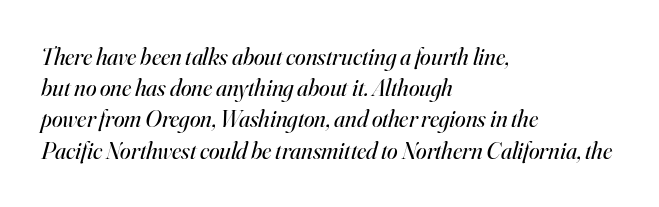
Q: Is the text bold? A: No.
Q: Is the text italic (slanted)? A: Yes, it leans right by about 16 degrees.
Q: Is the text underlined? A: No.
Q: How is the paragraph aligned? A: Left-aligned.
Q: Is the spacing between letters normal or unusually wide? A: Normal.
Q: Is the spacing between lines tight, normal or loose? A: Normal.
